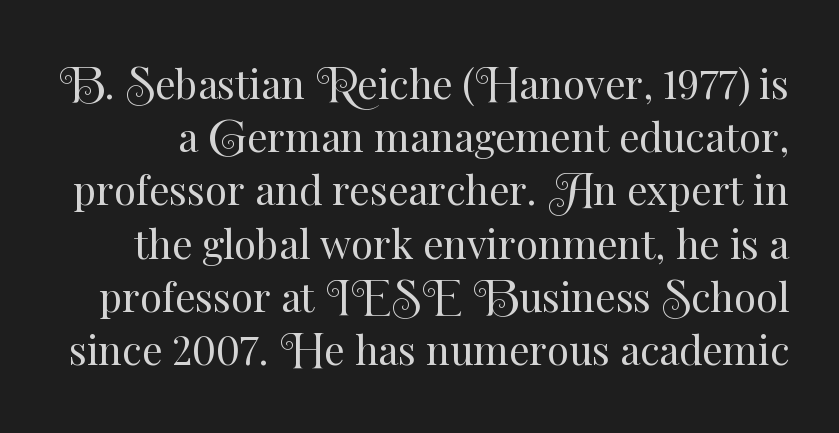
Stems and bowls with no extra thickness — not bold. This is the regular roman posture of the typeface. Summary of vertical rhythm: regular, with standard interline spacing. The letterforms sit shoulder to shoulder at normal distance.
